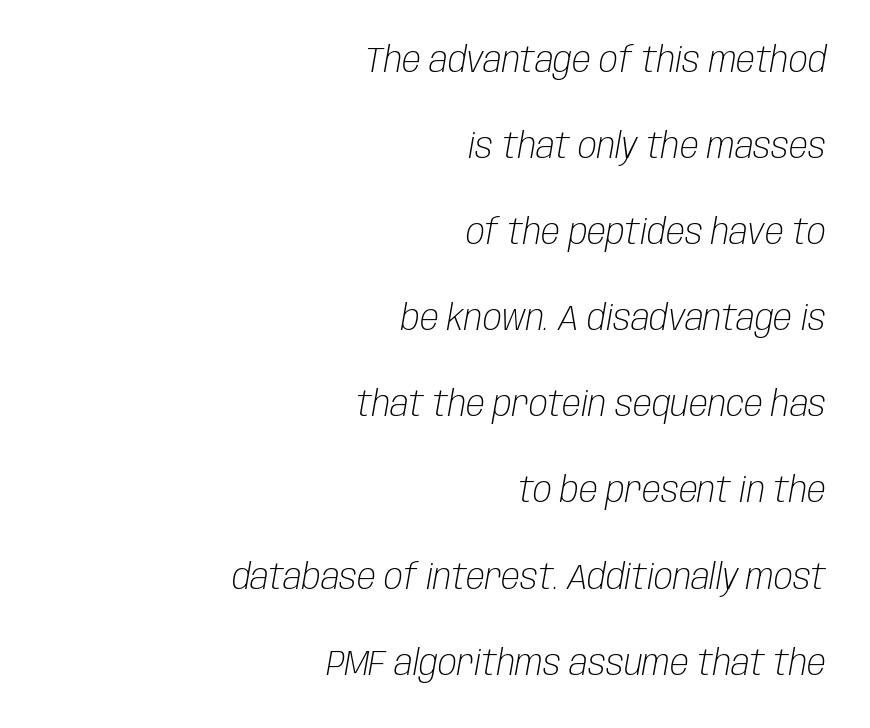
Line ends are locked; line starts wander. The typography opts for an oblique posture over an upright one. Clear beneath every line of the passage. Varying glyph widths throughout — classic text-font behaviour.
